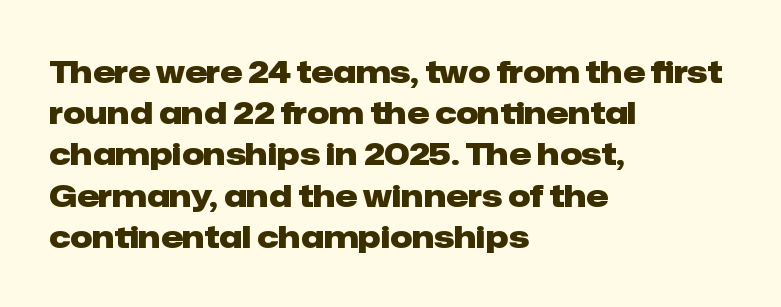
{"serif": "no", "italic": "no", "bold": "yes", "weight": "heavy", "width": "normal", "stroke_contrast": "low", "x_height": "medium", "monospaced": "no", "underline": "no", "align": "left", "line_spacing": "normal", "line_spacing_ratio": 1.33, "letter_spacing": "normal", "letter_spacing_em": 0.0, "glyph_px": 31}
